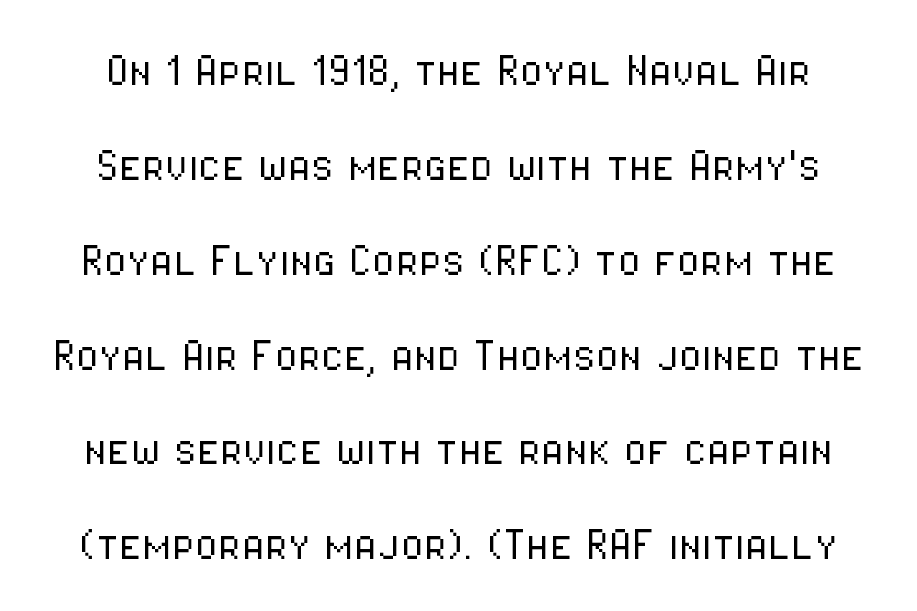
Q: Is the text bold? A: No.
Q: Is the text italic (slanted)? A: No, it is upright.
Q: Is the typeface a serif or a sans-serif typeface? A: Sans-serif.
Q: Is the text underlined? A: No.
Q: Is the spacing between letters normal or unusually wide? A: Normal.
Q: Width (condensed, normal, or wide)? A: Condensed.
Q: Stroke contrast? A: Low.
Q: x-height? A: Medium.
Q: Monospaced? A: No.
